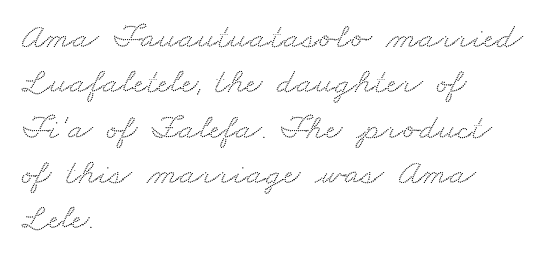
If you measured baseline to baseline, you'd find a middling distance. Glance below the letters and you will spot only blank space. The passage is arranged the way most books set body copy — flush left. Looks like regular typesetting: each glyph gets only the width it needs.
